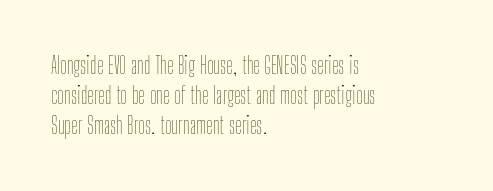
{"italic": "no", "bold": "no", "underline": "no", "align": "left", "line_spacing": "normal", "line_spacing_ratio": 1.31, "letter_spacing": "normal", "letter_spacing_em": 0.0, "glyph_px": 23}
